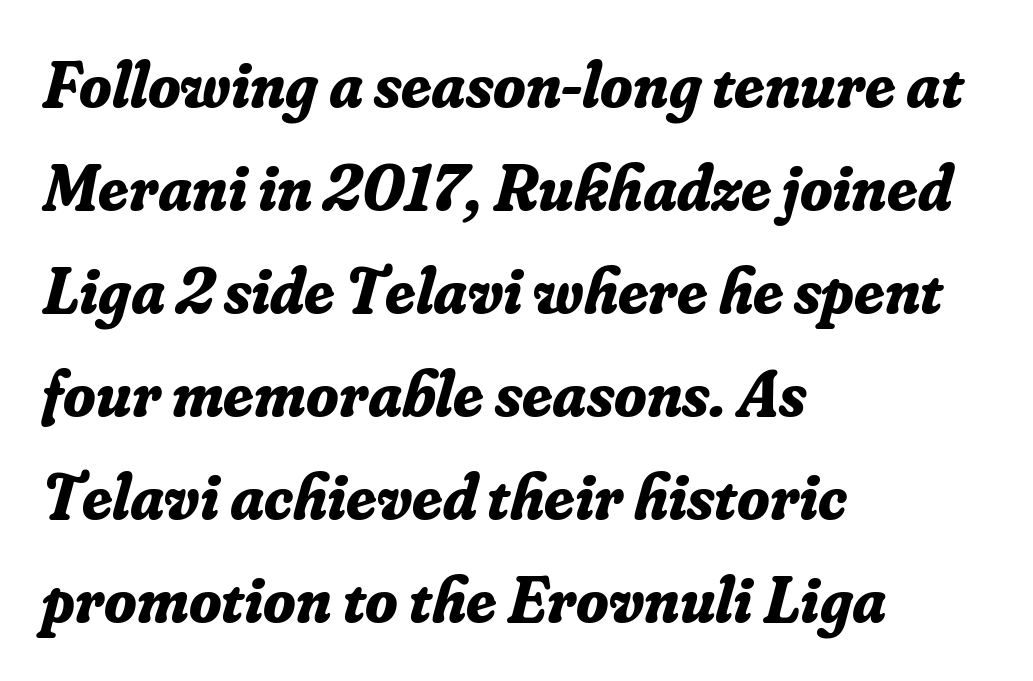
The image shows 66 px bold serif type, italic (leaning right); set left-aligned, normal line spacing (1.56x), normal letter spacing, not underlined; low stroke contrast and a small x-height.
